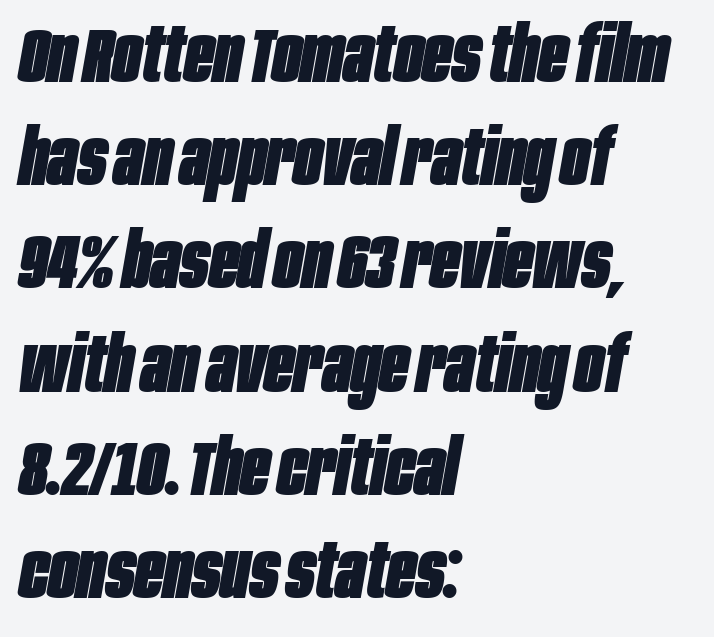
The image shows 77 px heavy, condensed type, italic (leaning right); set left-aligned, normal line spacing (1.34x), normal letter spacing, not underlined; low stroke contrast and a large x-height.
